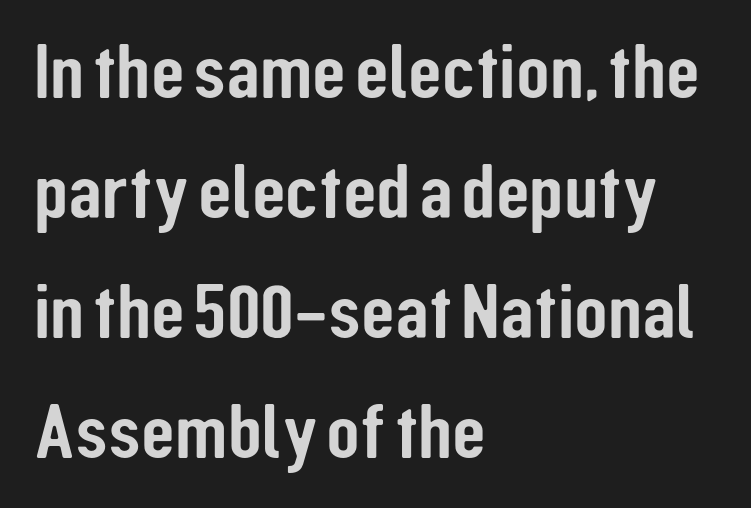
{"serif": "no", "italic": "no", "width": "condensed", "stroke_contrast": "low", "x_height": "medium", "monospaced": "no", "underline": "no", "align": "left", "line_spacing": "normal", "line_spacing_ratio": 1.54, "letter_spacing": "normal", "letter_spacing_em": 0.0, "glyph_px": 78}
